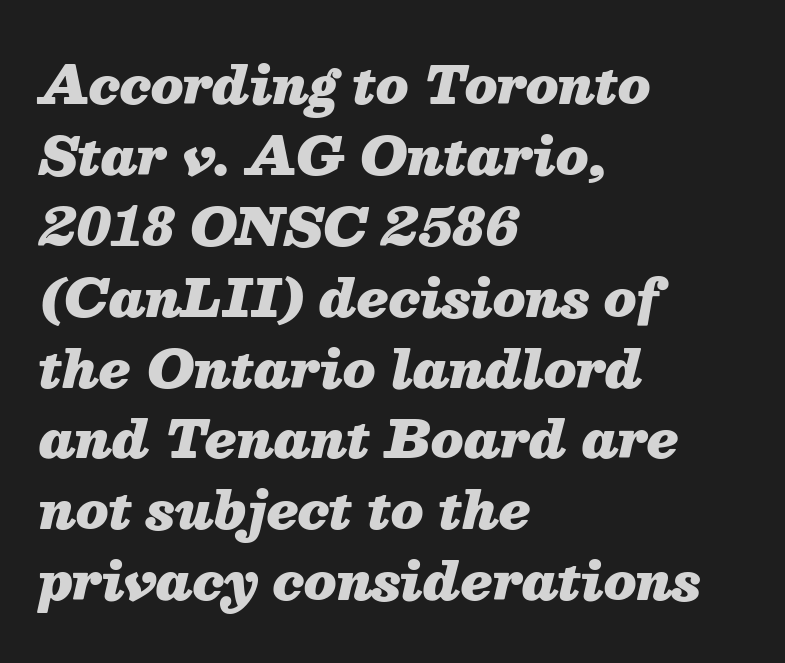
Q: Is the text bold? A: Yes.
Q: Is the text italic (slanted)? A: Yes, it leans right by about 13 degrees.
Q: Is the text underlined? A: No.
Q: How is the paragraph aligned? A: Left-aligned.
Q: Is the spacing between letters normal or unusually wide? A: Normal.
Q: Is the spacing between lines tight, normal or loose? A: Normal.
Q: Width (condensed, normal, or wide)? A: Normal.
Q: Stroke contrast? A: Medium.
Q: x-height? A: Medium.
Q: Monospaced? A: No.
